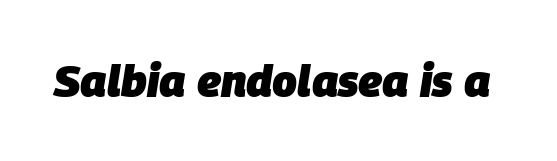
Q: Is the text bold? A: Yes.
Q: Is the text italic (slanted)? A: Yes, it leans right by about 9 degrees.
Q: Is the text underlined? A: No.
Q: Is the spacing between letters normal or unusually wide? A: Normal.
Q: Width (condensed, normal, or wide)? A: Normal.
Q: Stroke contrast? A: Low.
Q: x-height? A: Large.
Q: Monospaced? A: No.
